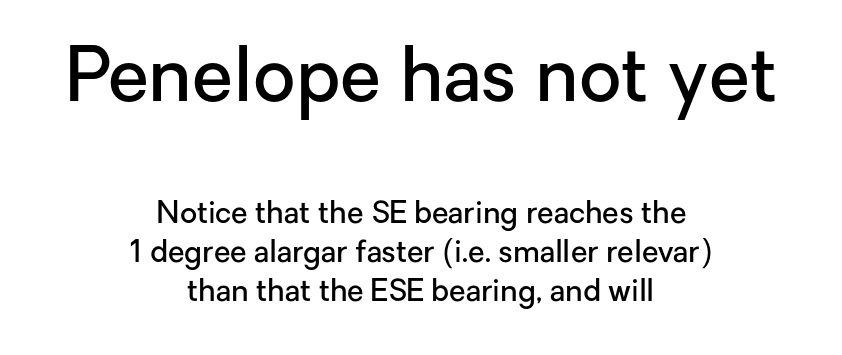
The passage shown is typeset with a sans-serif family. Size contrast runs from large at the top to small at the bottom. The lines sit at an ordinary, default distance from one another. Characters remain perfectly vertical along every line. You could not count columns in this text — the font is proportionally spaced. The area under the type is left untouched.
